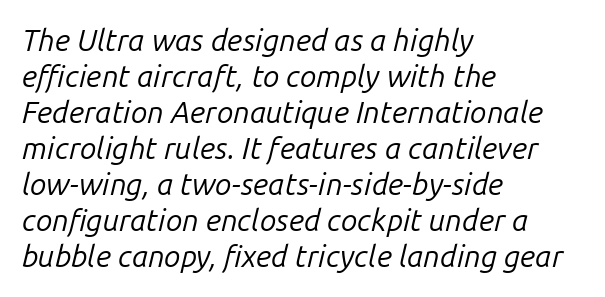
Q: Is the text bold? A: No.
Q: Is the text italic (slanted)? A: Yes, it leans right by about 14 degrees.
Q: Is the text underlined? A: No.
Q: How is the paragraph aligned? A: Left-aligned.
Q: Is the spacing between letters normal or unusually wide? A: Normal.
Q: Width (condensed, normal, or wide)? A: Normal.
Q: Stroke contrast? A: Low.
Q: x-height? A: Medium.
Q: Monospaced? A: No.
